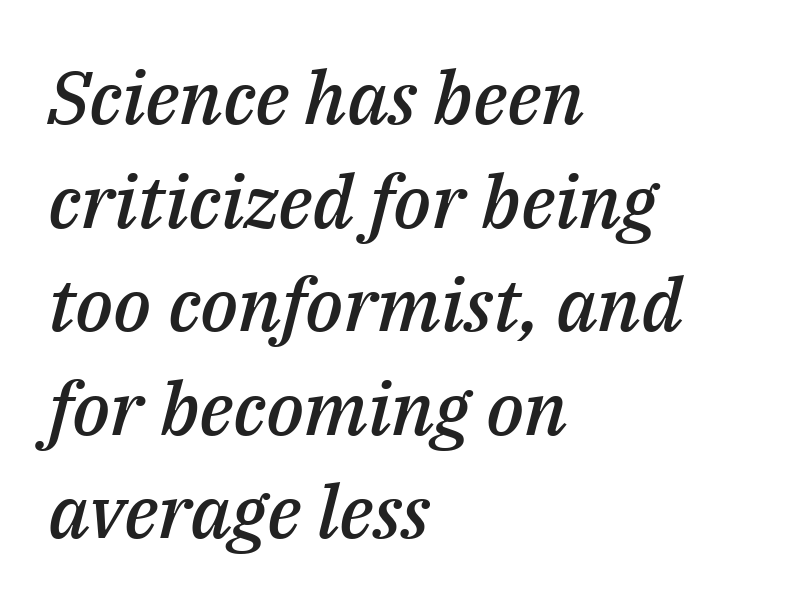
The image shows 74 px semibold type, italic (leaning right); set left-aligned, normal line spacing (1.4x), normal letter spacing, not underlined; medium stroke contrast and a medium x-height.
